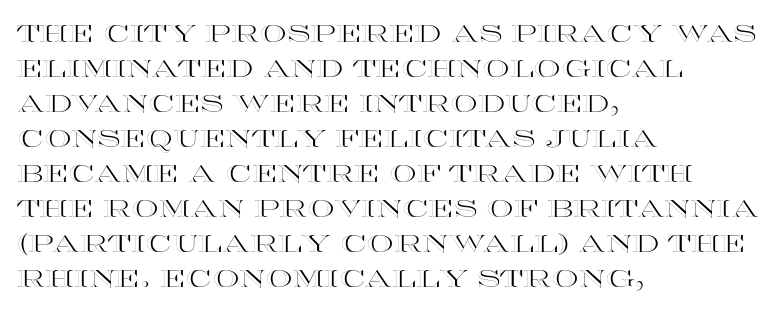
{"italic": "no", "underline": "no", "align": "left", "line_spacing": "normal", "line_spacing_ratio": 1.46, "letter_spacing": "normal", "letter_spacing_em": 0.0, "glyph_px": 24}
